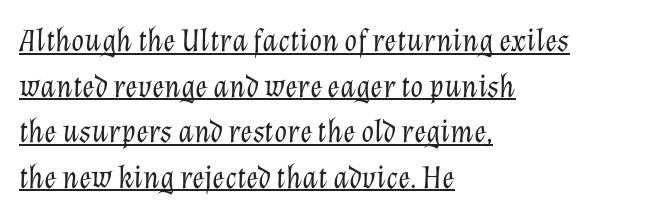
The image shows 33 px light type, italic (leaning right); set left-aligned, normal line spacing (1.38x), normal letter spacing, underlined; low stroke contrast and a medium x-height.
